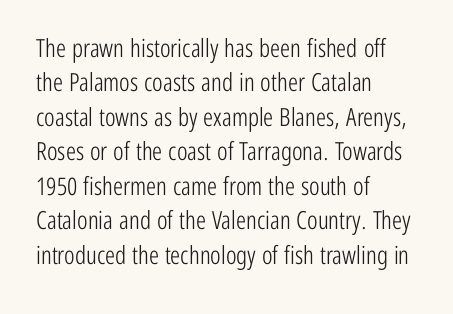
Q: Is the text bold? A: No.
Q: Is the text italic (slanted)? A: No, it is upright.
Q: Is the text underlined? A: No.
Q: How is the paragraph aligned? A: Left-aligned.
Q: Is the spacing between letters normal or unusually wide? A: Normal.
Q: Is the spacing between lines tight, normal or loose? A: Normal.
